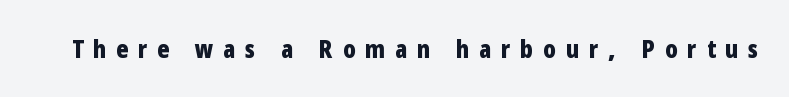
Q: Is the text bold? A: Yes.
Q: Is the text italic (slanted)? A: No, it is upright.
Q: Is the text underlined? A: No.
Q: Is the spacing between letters normal or unusually wide? A: Unusually wide.
